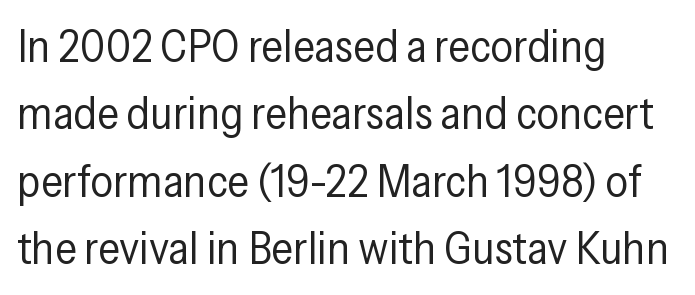
This rendering features lettering with no underline. No feet cap the strokes, marking this as sans-serif type. The rendering anchors every line to the left-hand side. Do the characters align in a grid? No, the font is proportional. Italic: no, the glyphs are upright roman.
